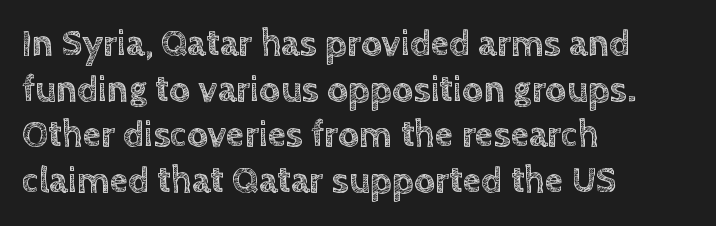
{"italic": "no", "width": "normal", "x_height": "large", "monospaced": "no", "underline": "no", "align": "left", "line_spacing_ratio": 1.23, "letter_spacing": "normal", "letter_spacing_em": 0.0, "glyph_px": 37}
